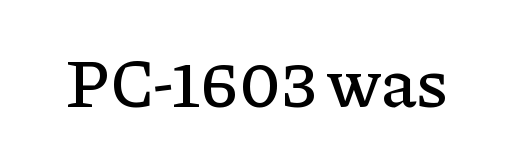
The image shows 69 px serif type, upright; set normal letter spacing, not underlined; low stroke contrast and a medium x-height.
